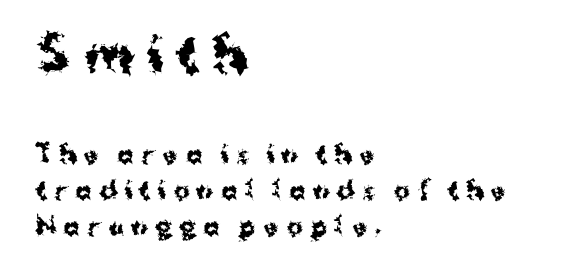
Size hierarchy here favors the leading block over the trailing one. Ordinary non-slanted type is in use. These lines stack with their left ends in a neat column. Normally led — the rows are evenly, conventionally spaced. Spacing between characters has been opened up far beyond the box default.
